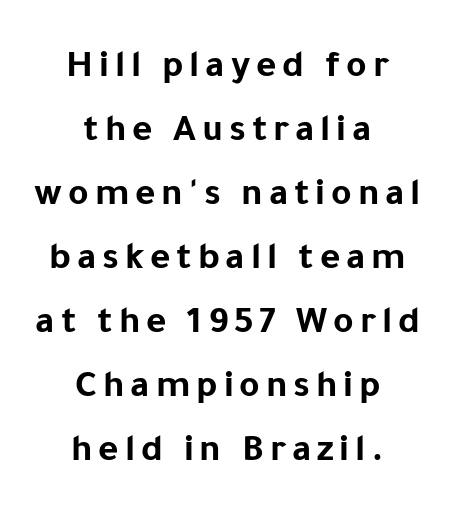
{"serif": "no", "italic": "no", "bold": "yes", "weight": "bold", "width": "normal", "stroke_contrast": "low", "x_height": "medium", "monospaced": "no", "underline": "no", "align": "center", "line_spacing": "normal", "line_spacing_ratio": 1.64, "glyph_px": 39}
